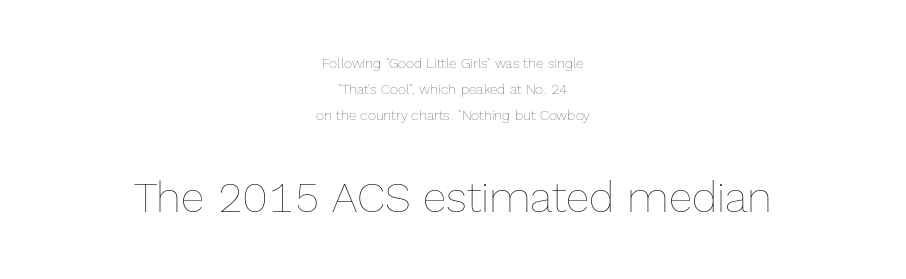
The image shows 43 px thin type, upright; set centered, line spacing 1.84x, normal letter spacing, not underlined; the second (bottom) block is 3.07x larger; a medium x-height.
